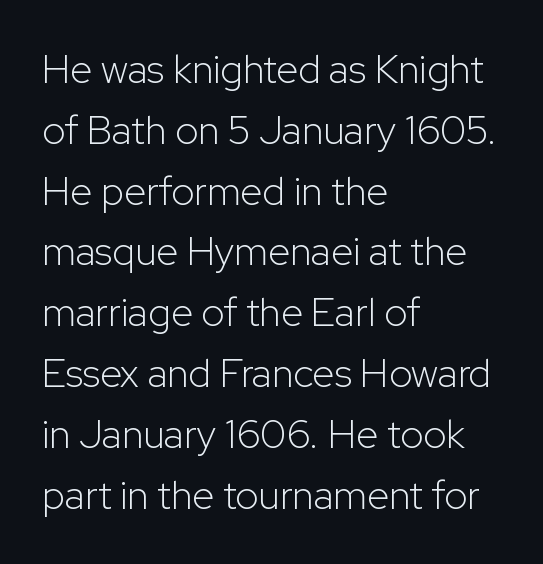
Caption: face not bold, strokes unweighted. Letter spacing: default. This rendering features lettering with no underline. The line-height multiplier appears to be the usual default. Proportional: the letters do not fall into vertical columns. Quick note: not italic, upright.
